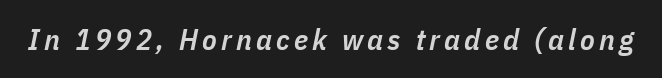
{"italic": "yes", "lean": "right", "slant_degrees": 11, "bold": "semi", "weight": "semibold", "width": "condensed", "stroke_contrast": "low", "x_height": "medium", "monospaced": "no", "underline": "no", "glyph_px": 30}
